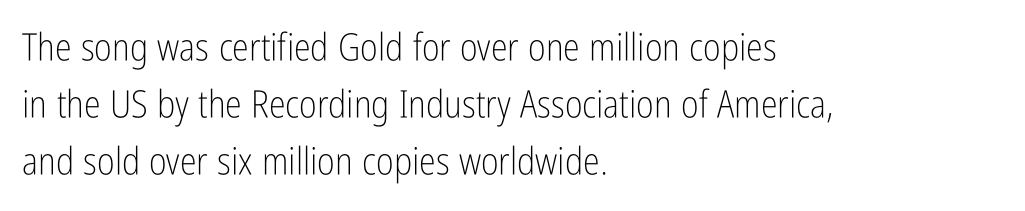
{"serif": "no", "italic": "no", "bold": "no", "weight": "light", "width": "condensed", "stroke_contrast": "low", "x_height": "medium", "monospaced": "no", "underline": "no", "align": "left", "line_spacing": "normal", "line_spacing_ratio": 1.5, "letter_spacing": "normal", "letter_spacing_em": 0.0, "glyph_px": 38}
